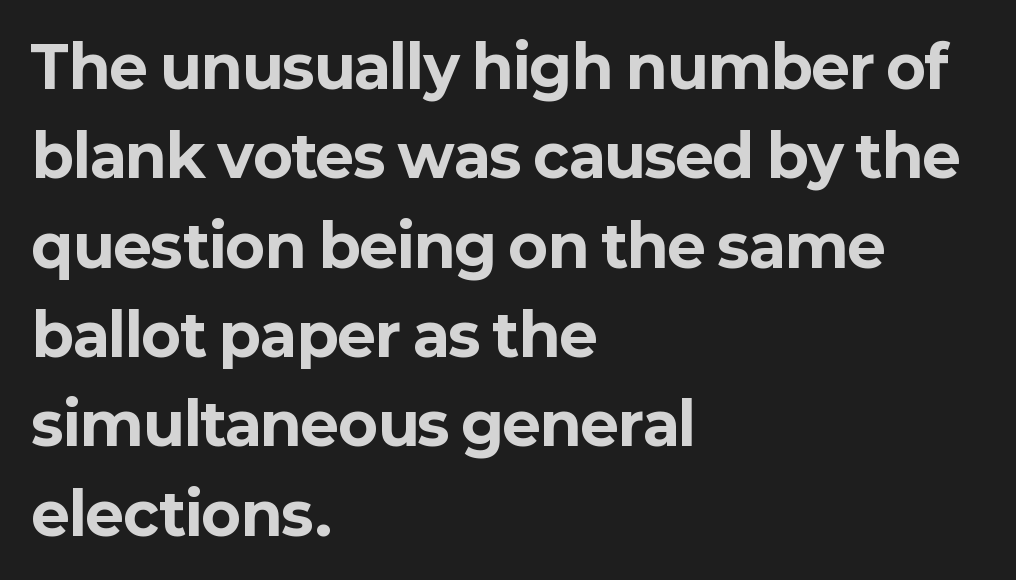
{"serif": "no", "italic": "no", "bold": "yes", "weight": "bold", "width": "normal", "stroke_contrast": "low", "x_height": "medium", "monospaced": "no", "underline": "no", "align": "left", "line_spacing": "normal", "line_spacing_ratio": 1.54, "letter_spacing": "normal", "letter_spacing_em": 0.0, "glyph_px": 58}
